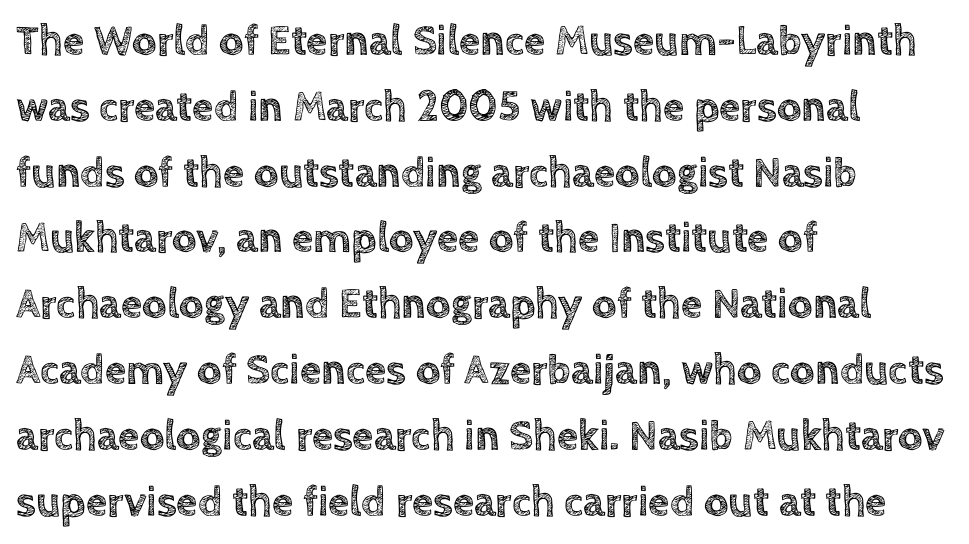
{"italic": "no", "width": "normal", "x_height": "large", "monospaced": "no", "underline": "no", "align": "left", "line_spacing": "normal", "line_spacing_ratio": 1.53, "letter_spacing": "normal", "letter_spacing_em": 0.0, "glyph_px": 43}
